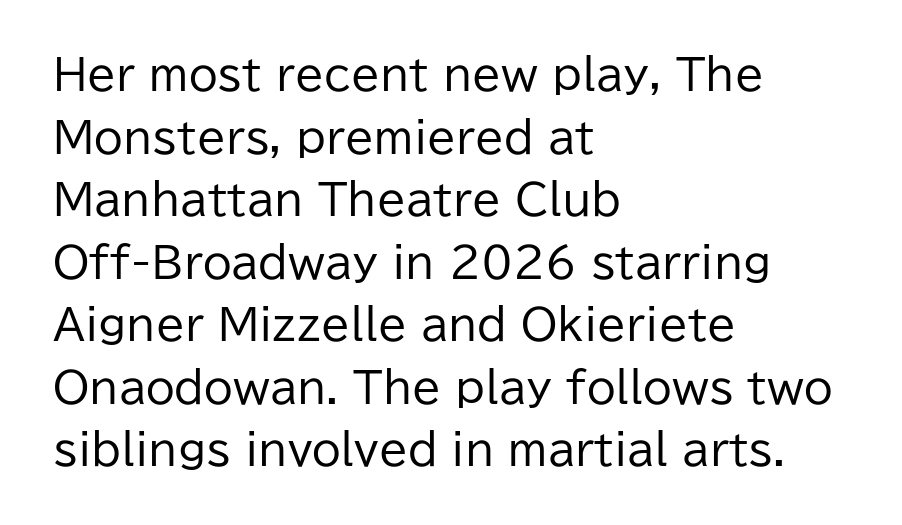
The image shows 42 px regular-weight sans-serif type, upright; set left-aligned, normal line spacing (1.49x), normal letter spacing, not underlined; low stroke contrast and a medium x-height.
